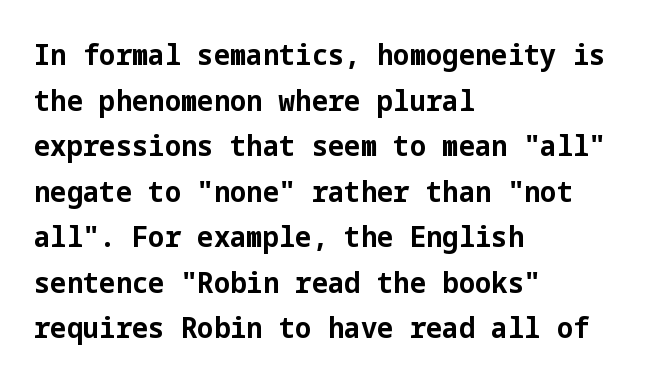
A classic flush-left, rag-right setting is used for this passage. Is the letter spacing exaggerated? No — it looks like the ordinary default. Italic: no, the glyphs are upright roman. Nothing sits at the stroke ends, so this counts as sans-serif.
